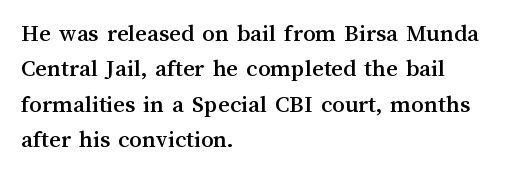
Q: Is the text italic (slanted)? A: No, it is upright.
Q: Is the text underlined? A: No.
Q: How is the paragraph aligned? A: Left-aligned.
Q: Is the spacing between letters normal or unusually wide? A: Normal.
Q: Is the spacing between lines tight, normal or loose? A: Normal.
